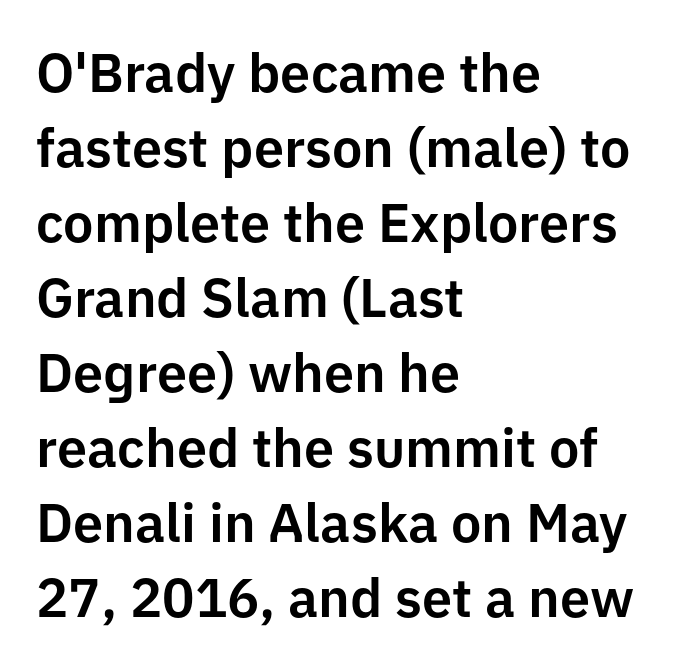
The image shows 54 px sans-serif type, upright; set left-aligned, normal line spacing (1.39x), normal letter spacing, not underlined; low stroke contrast and a medium x-height.
